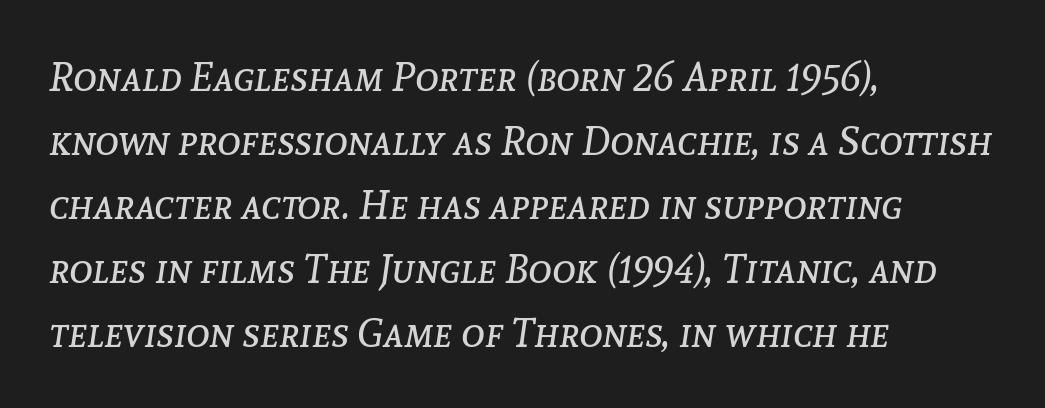
You could not count columns in this text — the font is proportionally spaced. Students, note that the glyphs here touch the page at normal intervals. The line-height multiplier appears to be the usual default. In terms of posture, this sample is oblique. These lines stack with their left ends in a neat column.
